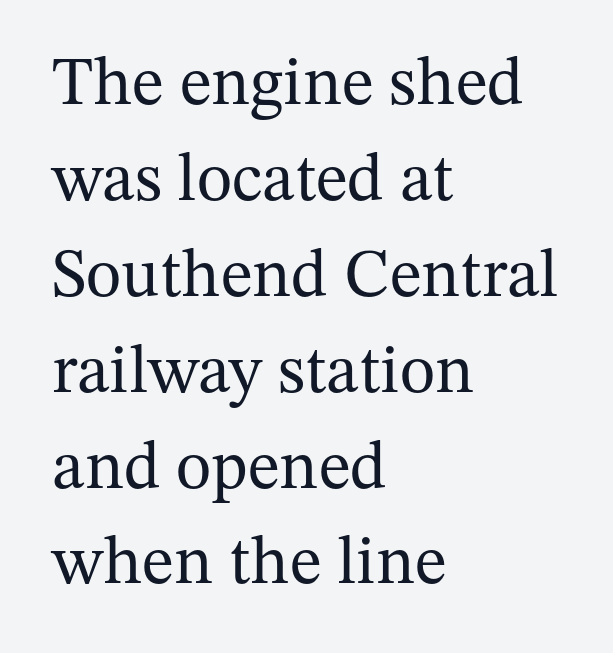
The image shows 68 px regular-weight serif type, upright; set left-aligned, normal line spacing (1.41x), normal letter spacing, not underlined; medium stroke contrast and a medium x-height.
